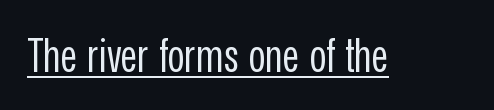
{"serif": "no", "italic": "no", "bold": "no", "weight": "regular", "width": "condensed", "stroke_contrast": "low", "x_height": "medium", "monospaced": "no", "underline": "yes", "letter_spacing": "normal", "letter_spacing_em": 0.0, "glyph_px": 46}
